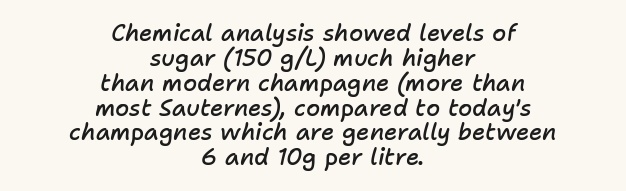
Q: Is the text bold? A: Semi-bold.
Q: Is the text italic (slanted)? A: Yes, it leans right by about 11 degrees.
Q: Is the text underlined? A: No.
Q: How is the paragraph aligned? A: Centered.
Q: Is the spacing between letters normal or unusually wide? A: Normal.
Q: Is the spacing between lines tight, normal or loose? A: Tight.
